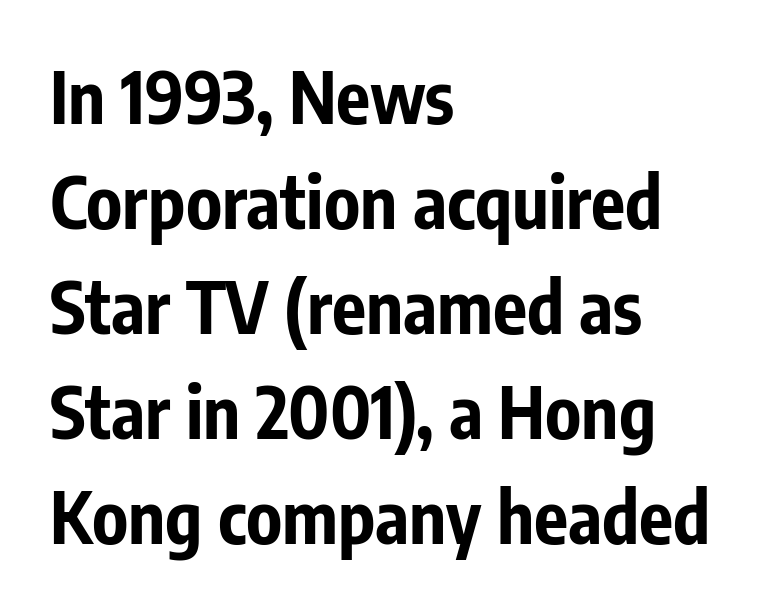
{"serif": "no", "italic": "no", "bold": "yes", "weight": "bold", "width": "condensed", "stroke_contrast": "low", "x_height": "medium", "monospaced": "no", "underline": "no", "align": "left", "line_spacing": "normal", "line_spacing_ratio": 1.48, "letter_spacing": "normal", "letter_spacing_em": 0.0, "glyph_px": 71}
